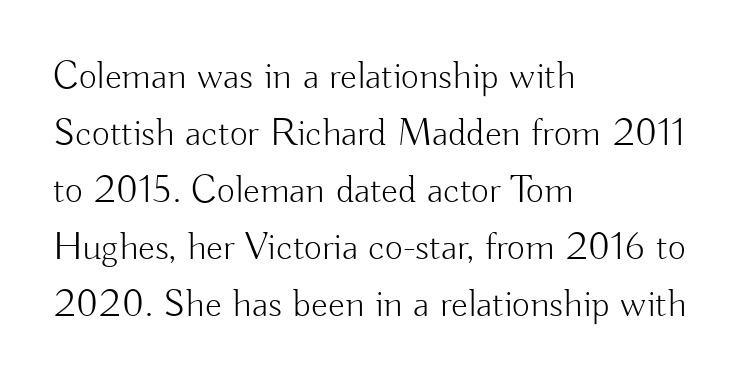
Q: Is the text bold? A: No.
Q: Is the text italic (slanted)? A: No, it is upright.
Q: Is the typeface a serif or a sans-serif typeface? A: Sans-serif.
Q: Is the text underlined? A: No.
Q: How is the paragraph aligned? A: Left-aligned.
Q: Is the spacing between letters normal or unusually wide? A: Normal.
Q: Is the spacing between lines tight, normal or loose? A: Normal.
Q: Width (condensed, normal, or wide)? A: Normal.
Q: Stroke contrast? A: Low.
Q: x-height? A: Small.
Q: Monospaced? A: No.
